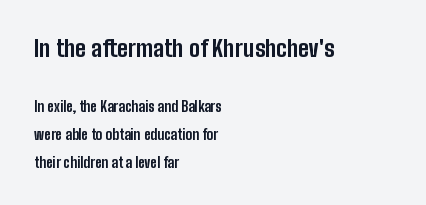
The type is set solid horizontally, with unmodified tracking. In terms of weight, the rendering is a true, heavy bold. Baseline-to-baseline distance is far greater than the letter height. The font's upright variant was chosen for this text. Does the bottom block carry the larger type? No, the top block does. Descender tails drop into unmarked territory.
